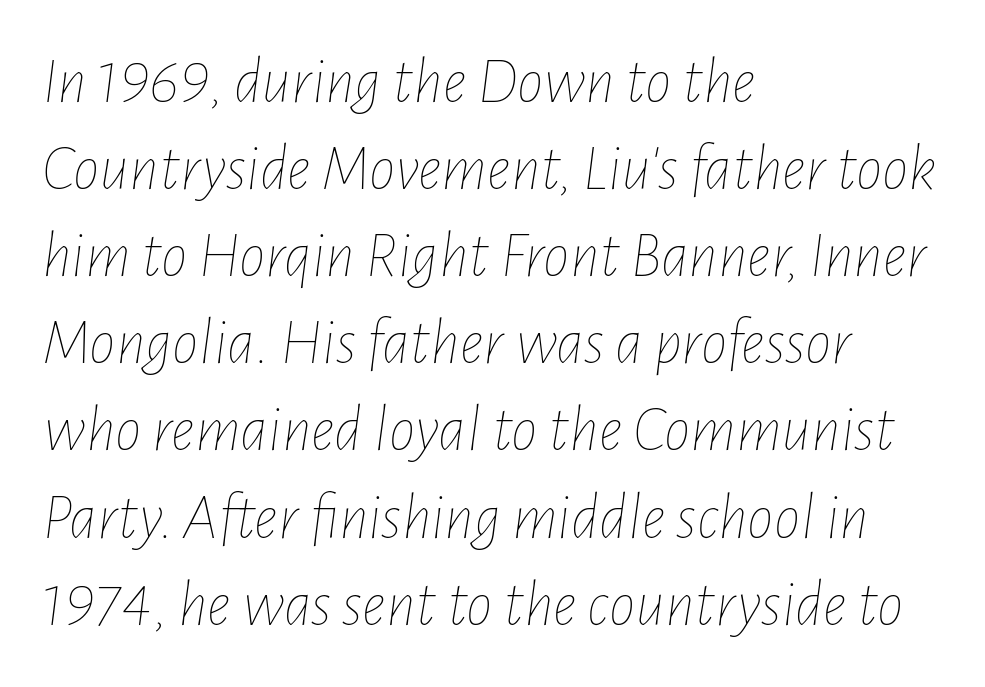
{"italic": "yes", "lean": "right", "slant_degrees": 7, "bold": "no", "weight": "thin", "width": "condensed", "stroke_contrast": "low", "x_height": "medium", "monospaced": "no", "underline": "no", "align": "left", "line_spacing": "normal", "line_spacing_ratio": 1.32, "letter_spacing": "normal", "letter_spacing_em": 0.0, "glyph_px": 66}
